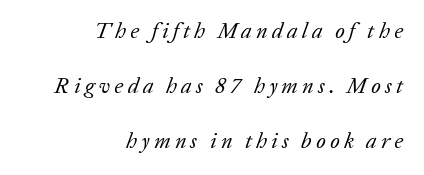
Designer's note — italics engaged. Letters rest on an invisible, unmarked baseline. Is there much room between lines? Yes — plenty of vertical air separates them. Summary of weight: not heavy and not bold. Alignment: flush right.
